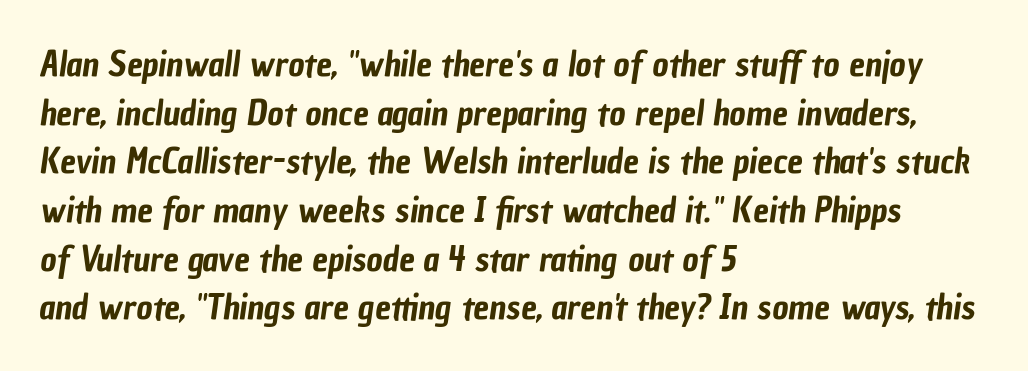
{"serif": "no", "width": "condensed", "stroke_contrast": "low", "x_height": "medium", "monospaced": "no", "underline": "no", "align": "left", "line_spacing": "normal", "line_spacing_ratio": 1.39, "letter_spacing": "normal", "letter_spacing_em": 0.0, "glyph_px": 35}
